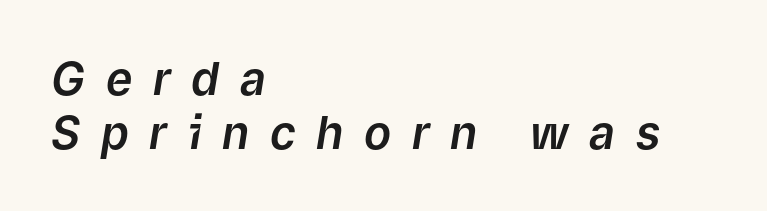
Glyph-to-glyph distance is far greater than everyday printed text. A bare baseline throughout the passage. A classic flush-left, rag-right setting is used for this passage. Character widths vary here, with narrow letters taking less room than wide ones. Compared with ordinary roman type, these characters are visibly tilted.
